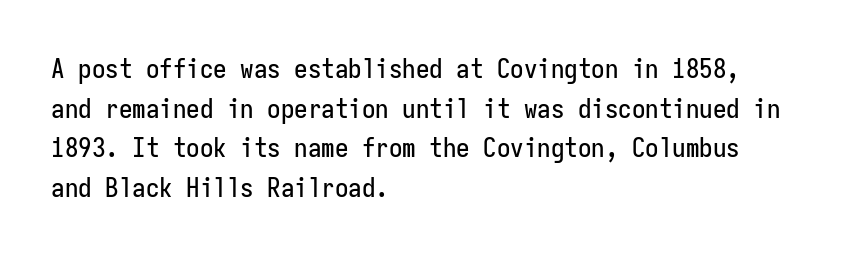
{"italic": "no", "underline": "no", "align": "left", "line_spacing": "normal", "line_spacing_ratio": 1.47, "letter_spacing": "normal", "letter_spacing_em": 0.0, "glyph_px": 27}
